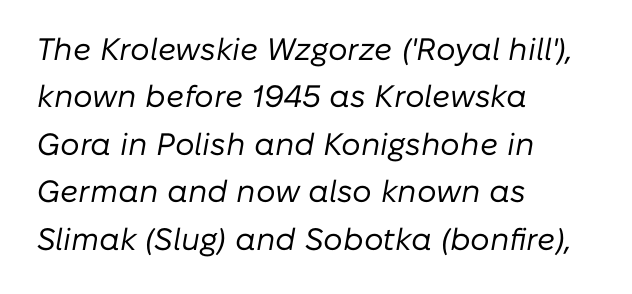
Q: Is the text bold? A: No.
Q: Is the text italic (slanted)? A: Yes, it leans right by about 10 degrees.
Q: Is the text underlined? A: No.
Q: How is the paragraph aligned? A: Left-aligned.
Q: Is the spacing between letters normal or unusually wide? A: Normal.
Q: Is the spacing between lines tight, normal or loose? A: Normal.
Q: Width (condensed, normal, or wide)? A: Normal.
Q: Stroke contrast? A: Low.
Q: x-height? A: Medium.
Q: Monospaced? A: No.
